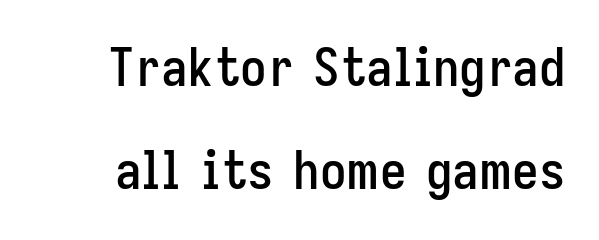
This sample uses a sans-serif face. The leading is generous, giving the passage an open texture. Vertical strokes here are truly vertical. The string is rendered with underlining switched off.
